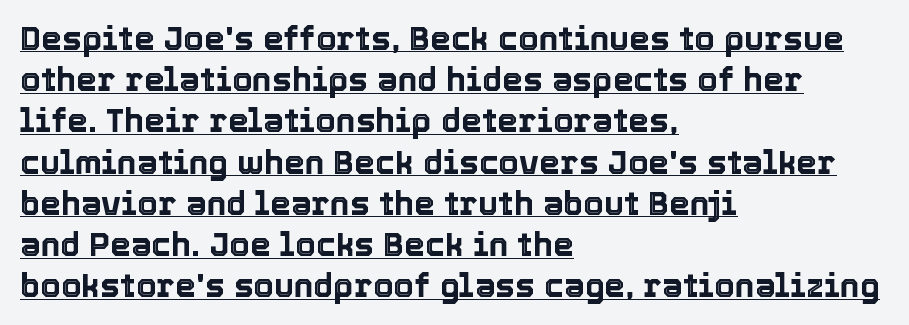
{"italic": "no", "width": "normal", "x_height": "medium", "monospaced": "no", "underline": "yes", "align": "left", "line_spacing": "normal", "line_spacing_ratio": 1.25, "letter_spacing": "normal", "letter_spacing_em": 0.0, "glyph_px": 33}
